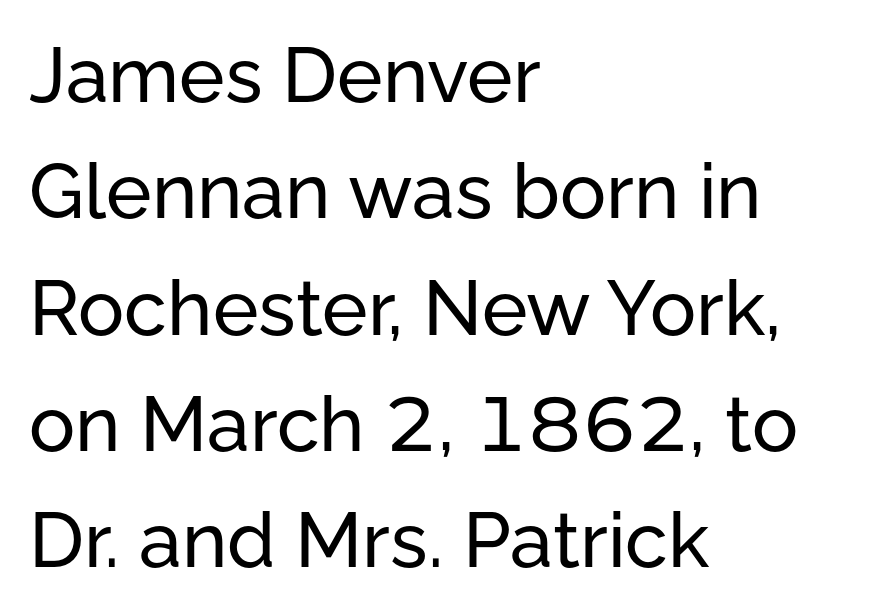
{"serif": "no", "italic": "no", "width": "normal", "stroke_contrast": "low", "x_height": "medium", "monospaced": "no", "underline": "no", "align": "left", "line_spacing": "normal", "line_spacing_ratio": 1.51, "letter_spacing": "normal", "letter_spacing_em": 0.0, "glyph_px": 77}
